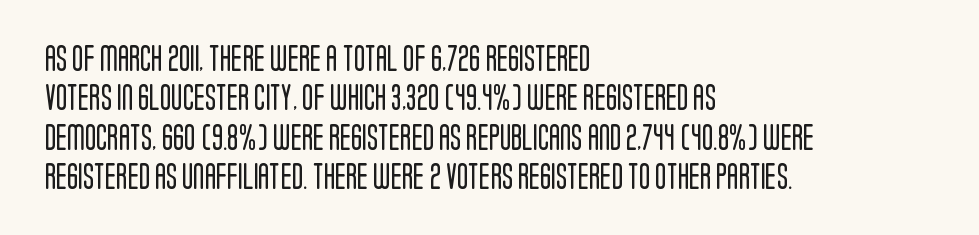
A typesetter would mark this as roman, not italic. Does the leading feel generous? No, just average. The typesetter chose a ragged-right arrangement here. The gaps between neighbouring characters are ordinary and unremarkable. Is this a heavy cut? Hardly; it is regular or lighter. The space directly below the letters is spotless.
